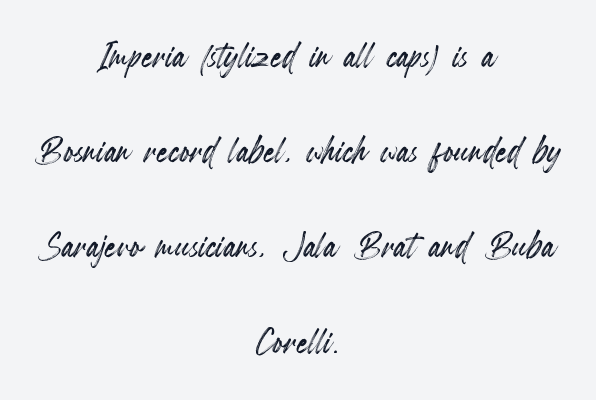
The image shows 46 px condensed type; set centered, loose line spacing (2.07x), normal letter spacing, not underlined; a small x-height.
